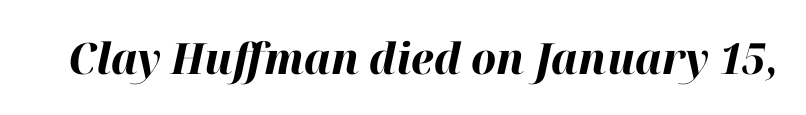
Q: Is the text bold? A: Yes.
Q: Is the text italic (slanted)? A: Yes, it leans right by about 12 degrees.
Q: Is the text underlined? A: No.
Q: Is the spacing between letters normal or unusually wide? A: Normal.
Q: Width (condensed, normal, or wide)? A: Normal.
Q: Stroke contrast? A: High.
Q: x-height? A: Medium.
Q: Monospaced? A: No.
